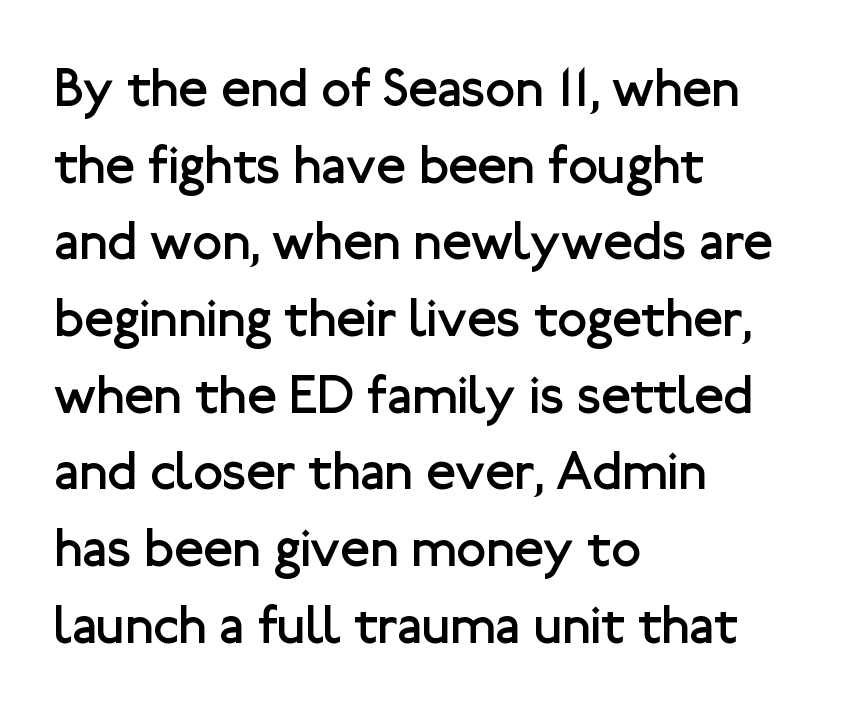
A typesetter would call this proportional, since set widths differ per character. Caption: standard tracking, unaltered. Caption: multi-line text, flush left, ragged right. Type without underlining. Nope, no serifs anywhere on these letters. Nothing heavy about these letters — not bold at all.
